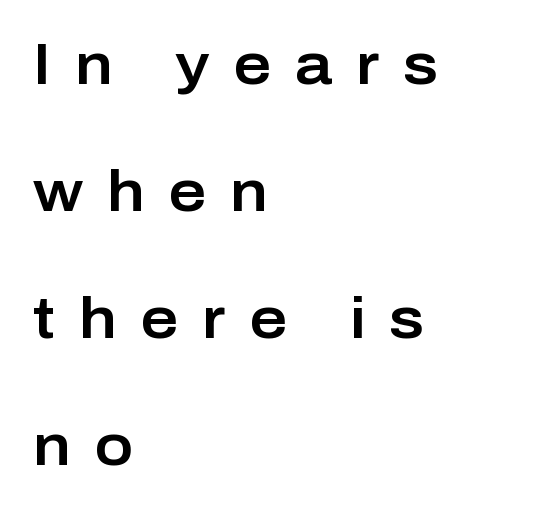
{"serif": "no", "italic": "no", "width": "normal", "stroke_contrast": "low", "x_height": "medium", "monospaced": "no", "underline": "no", "align": "left", "line_spacing": "loose", "line_spacing_ratio": 2.19, "letter_spacing": "wide", "letter_spacing_em": 0.41, "glyph_px": 58}
